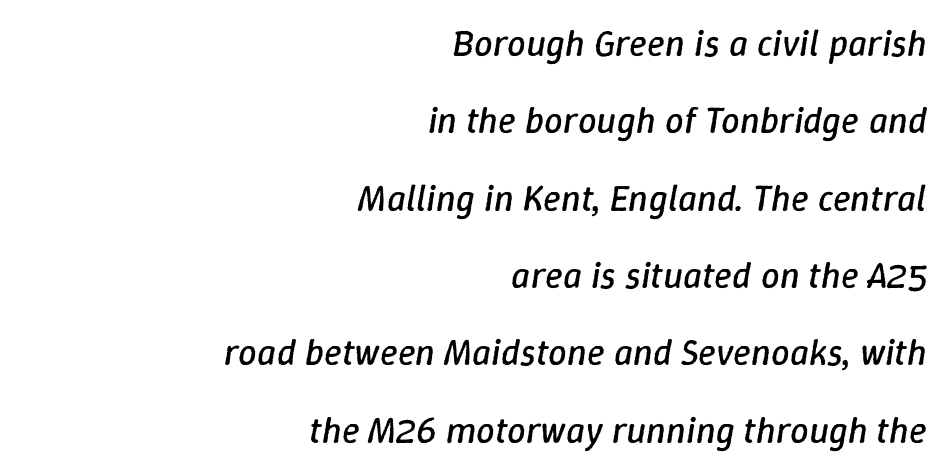
Weight: regular or lighter. The letters advance in unequal steps, a hallmark of proportional type. Does the leading feel generous? Absolutely, it's lavish. The ragged edge is on the left, which tells us the setting is flush right.
